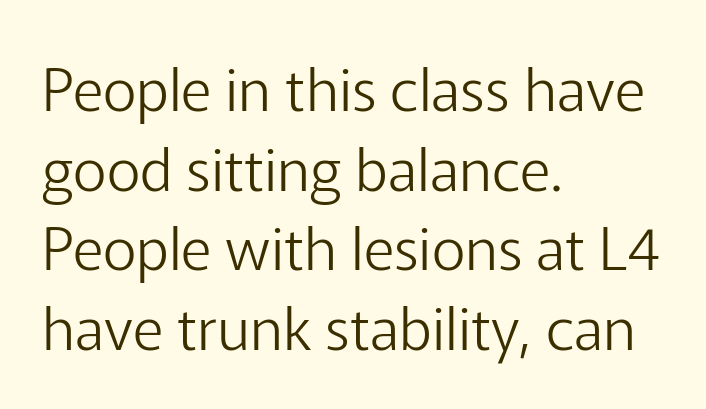
{"serif": "no", "italic": "no", "bold": "no", "weight": "light", "width": "normal", "stroke_contrast": "low", "x_height": "medium", "monospaced": "no", "underline": "no", "align": "left", "line_spacing": "normal", "line_spacing_ratio": 1.35, "letter_spacing": "normal", "letter_spacing_em": 0.0, "glyph_px": 59}
